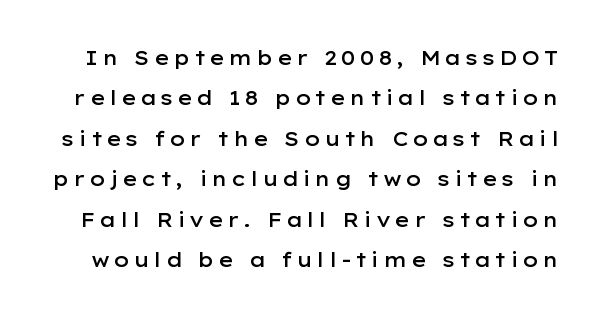
{"italic": "no", "bold": "semi", "underline": "no", "line_spacing": "loose", "line_spacing_ratio": 2.02, "glyph_px": 20}
